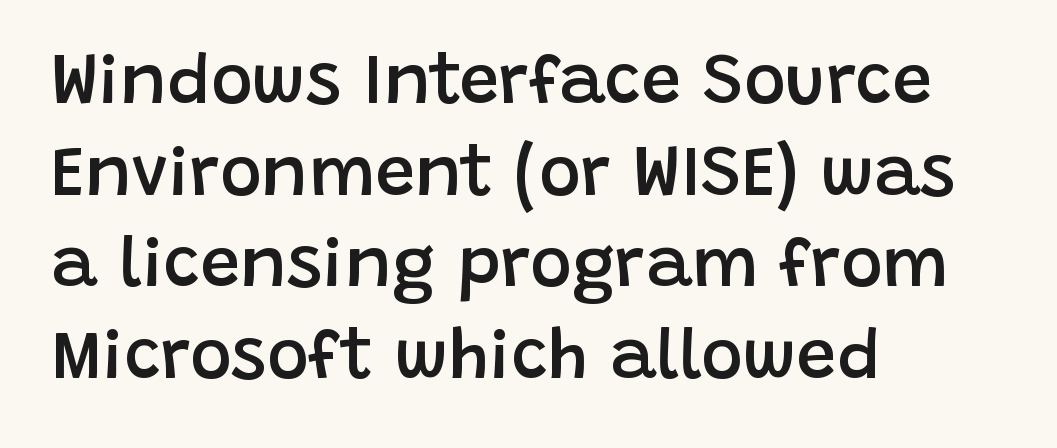
{"serif": "no", "italic": "no", "bold": "semi", "weight": "semibold", "width": "normal", "stroke_contrast": "low", "x_height": "large", "monospaced": "no", "underline": "no", "align": "left", "line_spacing": "normal", "line_spacing_ratio": 1.29, "letter_spacing": "normal", "letter_spacing_em": 0.0, "glyph_px": 71}
